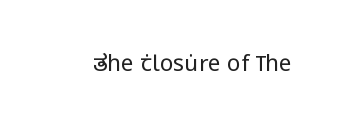
{"italic": "no", "bold": "no", "underline": "no", "letter_spacing": "normal", "letter_spacing_em": 0.0, "glyph_px": 23}
